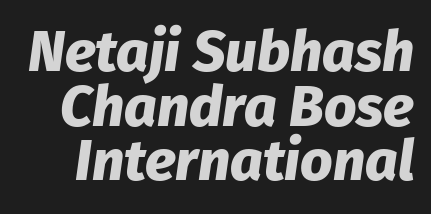
The image shows 57 px heavy type, italic (leaning right); set tight line spacing (0.96x), normal letter spacing, not underlined; low stroke contrast and a medium x-height.
